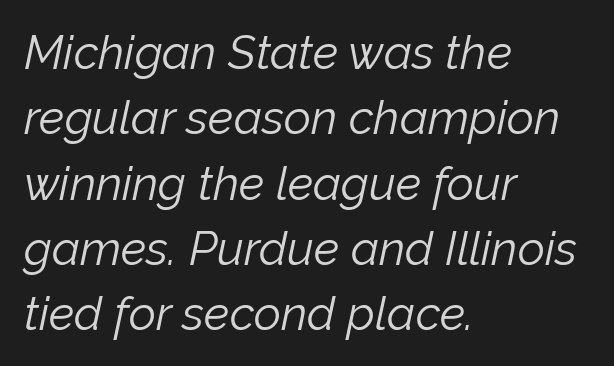
{"italic": "yes", "lean": "right", "slant_degrees": 12, "bold": "no", "weight": "light", "width": "normal", "stroke_contrast": "low", "x_height": "medium", "monospaced": "no", "underline": "no", "align": "left", "line_spacing": "normal", "line_spacing_ratio": 1.39, "letter_spacing": "normal", "letter_spacing_em": 0.0, "glyph_px": 47}
